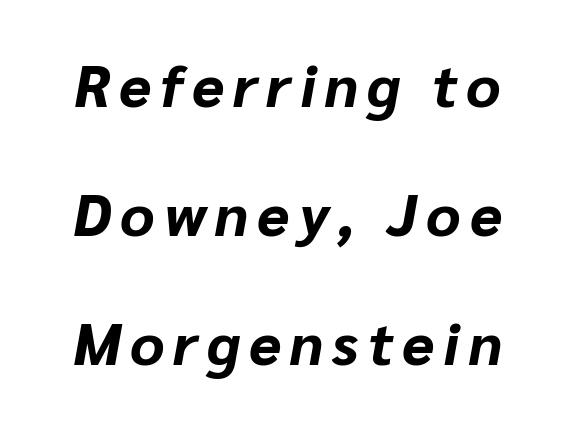
Q: Is the text bold? A: Yes.
Q: Is the text italic (slanted)? A: Yes, it leans right by about 10 degrees.
Q: Is the text underlined? A: No.
Q: Is the spacing between lines tight, normal or loose? A: Loose.
Q: Width (condensed, normal, or wide)? A: Normal.
Q: Stroke contrast? A: Low.
Q: x-height? A: Medium.
Q: Monospaced? A: No.
